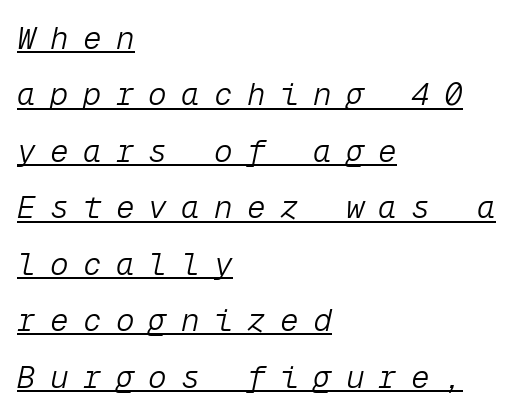
The image shows 31 px light type, italic (leaning right), monospaced; set left-aligned, line spacing 1.82x, unusually wide letter spacing (+0.46 em), underlined; low stroke contrast and a medium x-height.
